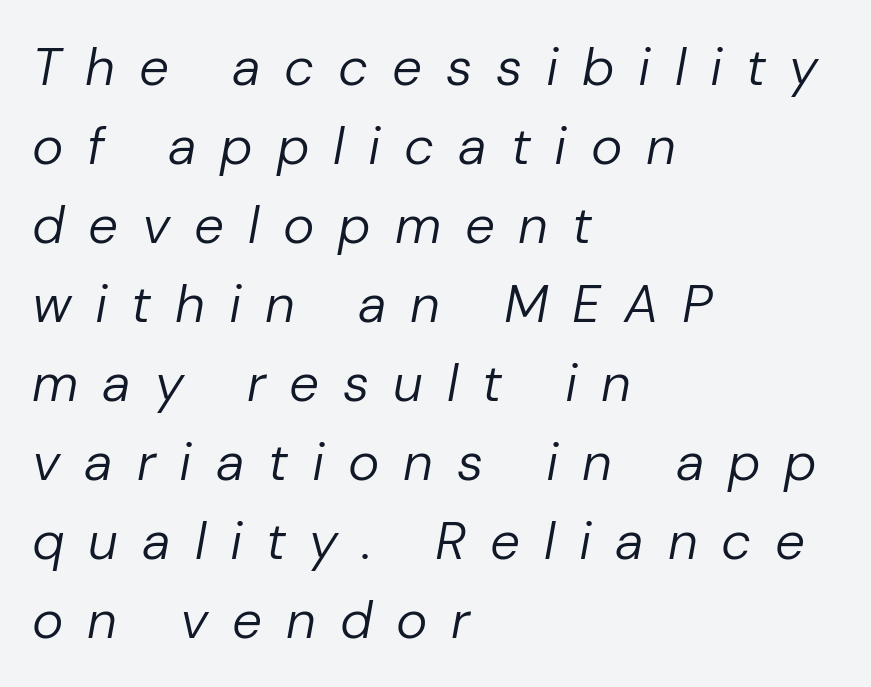
Q: Is the text bold? A: No.
Q: Is the text italic (slanted)? A: Yes, it leans right by about 10 degrees.
Q: Is the text underlined? A: No.
Q: How is the paragraph aligned? A: Left-aligned.
Q: Is the spacing between letters normal or unusually wide? A: Unusually wide.
Q: Is the spacing between lines tight, normal or loose? A: Normal.
Q: Width (condensed, normal, or wide)? A: Normal.
Q: Stroke contrast? A: Low.
Q: x-height? A: Medium.
Q: Monospaced? A: No.
